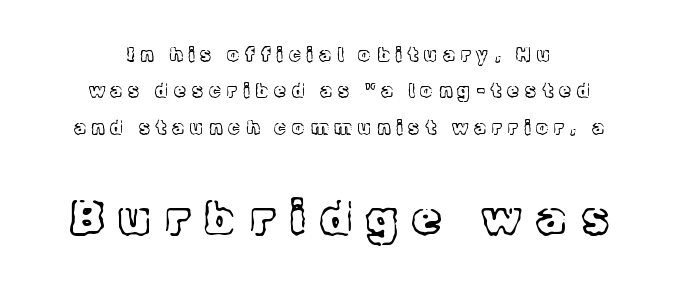
{"serif": "yes", "italic": "no", "bold": "no", "weight": "light", "width": "normal", "x_height": "medium", "monospaced": "no", "underline": "no", "align": "center", "line_spacing": "loose", "line_spacing_ratio": 1.92, "letter_spacing": "wide", "letter_spacing_em": 0.32, "larger_block": "second", "size_ratio": 2.47, "glyph_px": 47}
